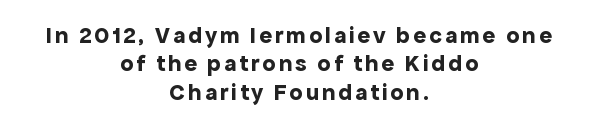
The image shows 24 px bold type, upright; set centered, line spacing 1.18x, not underlined.
